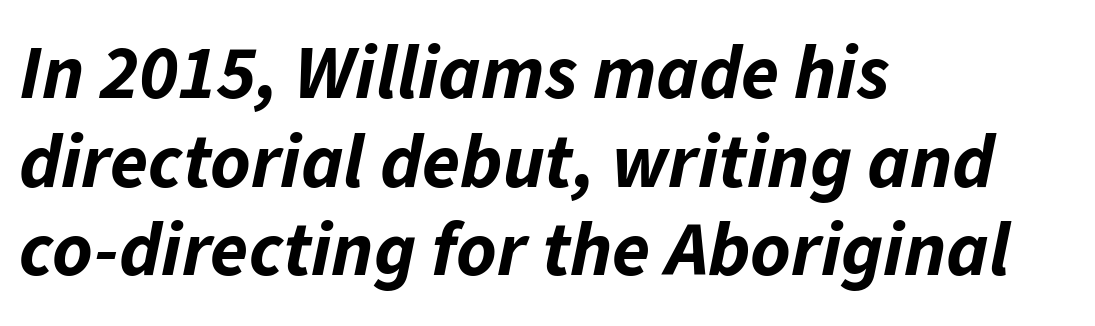
Q: Is the text bold? A: Yes.
Q: Is the text italic (slanted)? A: Yes, it leans right by about 11 degrees.
Q: Is the text underlined? A: No.
Q: How is the paragraph aligned? A: Left-aligned.
Q: Is the spacing between letters normal or unusually wide? A: Normal.
Q: Is the spacing between lines tight, normal or loose? A: Tight.
Q: Width (condensed, normal, or wide)? A: Normal.
Q: Stroke contrast? A: Low.
Q: x-height? A: Medium.
Q: Monospaced? A: No.
